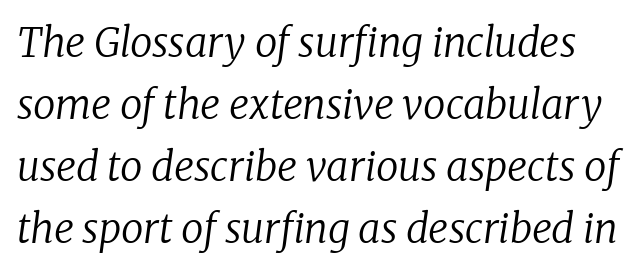
{"serif": "yes", "italic": "yes", "lean": "right", "slant_degrees": 8, "bold": "no", "weight": "regular", "width": "normal", "stroke_contrast": "low", "x_height": "medium", "monospaced": "no", "underline": "no", "line_spacing": "normal", "line_spacing_ratio": 1.55, "letter_spacing": "normal", "letter_spacing_em": 0.0, "glyph_px": 40}
